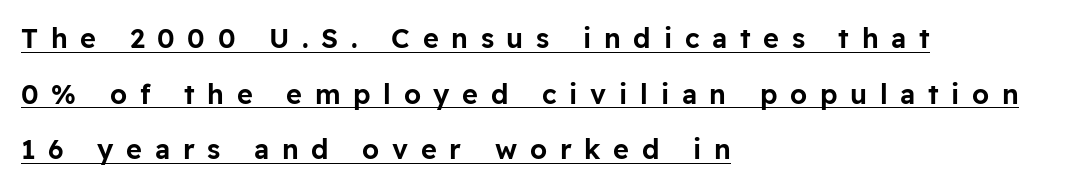
{"italic": "no", "underline": "yes", "align": "left", "line_spacing": "loose", "line_spacing_ratio": 2.06, "letter_spacing": "wide", "letter_spacing_em": 0.47, "glyph_px": 27}
